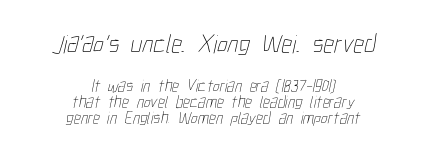
How are the letters spaced? Ordinarily, with no added tracking. The face used here appears at its bigger size in the upper chunk. Reading down the block, each line starts at a different indent, mirrored at its end. The weight tops out at a normal text grade. The rendering uses a small line-height, squeezing the rows.
